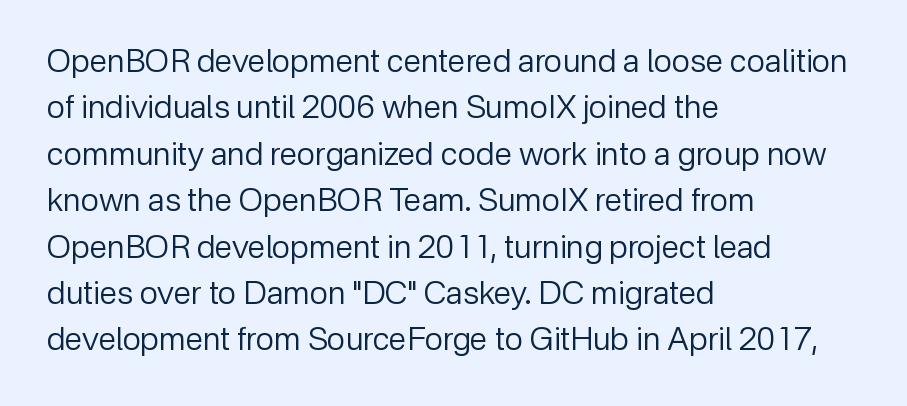
{"serif": "no", "italic": "no", "bold": "no", "weight": "regular", "width": "normal", "stroke_contrast": "low", "x_height": "medium", "monospaced": "no", "underline": "no", "align": "left", "line_spacing": "normal", "line_spacing_ratio": 1.45, "letter_spacing": "normal", "letter_spacing_em": 0.0, "glyph_px": 32}
